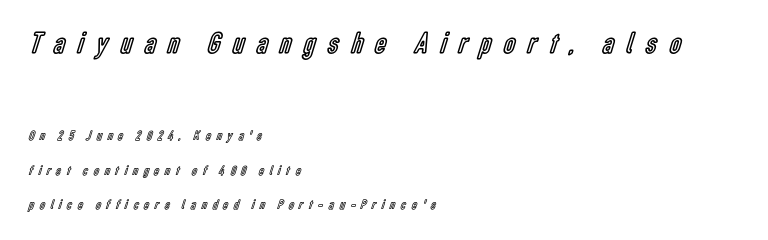
Successive baselines arrive slowly, with a big drop between each. Notice how the passage keeps a crisp vertical edge on the left only. Character size in the leading block exceeds that of the trailing block. Think of a printed novel: that variable character pitch is what you see here. Rule under the text: the space is simply empty.
